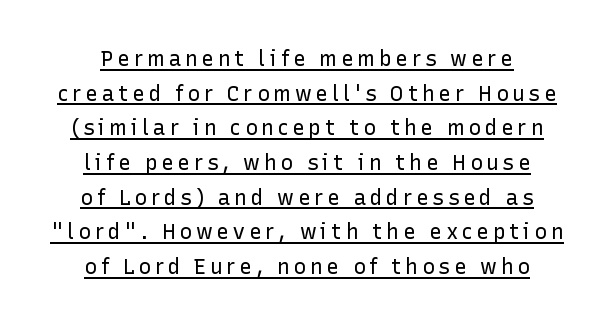
The image shows 21 px text type, upright; set normal line spacing (1.65x), underlined.
